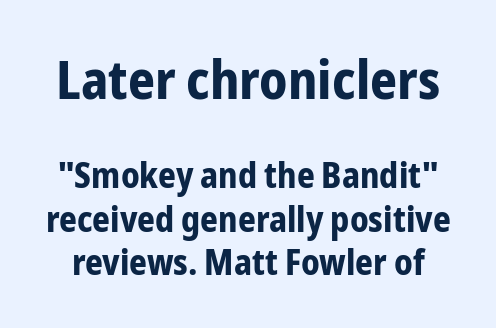
The image shows 53 px bold, condensed sans-serif type, upright; set line spacing 1.24x, normal letter spacing, not underlined; the first (top) block is 1.51x larger; low stroke contrast and a medium x-height.
